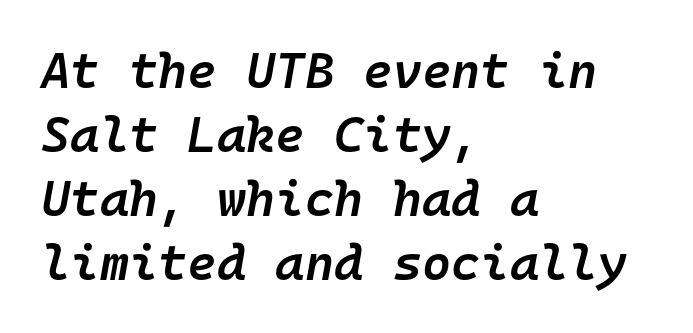
{"italic": "yes", "lean": "right", "slant_degrees": 10, "bold": "semi", "weight": "semibold", "width": "normal", "stroke_contrast": "low", "x_height": "medium", "monospaced": "yes", "underline": "no", "align": "left", "line_spacing": "normal", "line_spacing_ratio": 1.28, "letter_spacing": "normal", "letter_spacing_em": 0.0, "glyph_px": 50}
